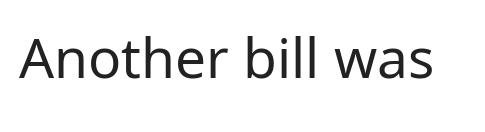
{"serif": "no", "italic": "no", "bold": "no", "weight": "regular", "width": "normal", "stroke_contrast": "low", "x_height": "medium", "monospaced": "no", "underline": "no", "letter_spacing": "normal", "letter_spacing_em": 0.0, "glyph_px": 55}
